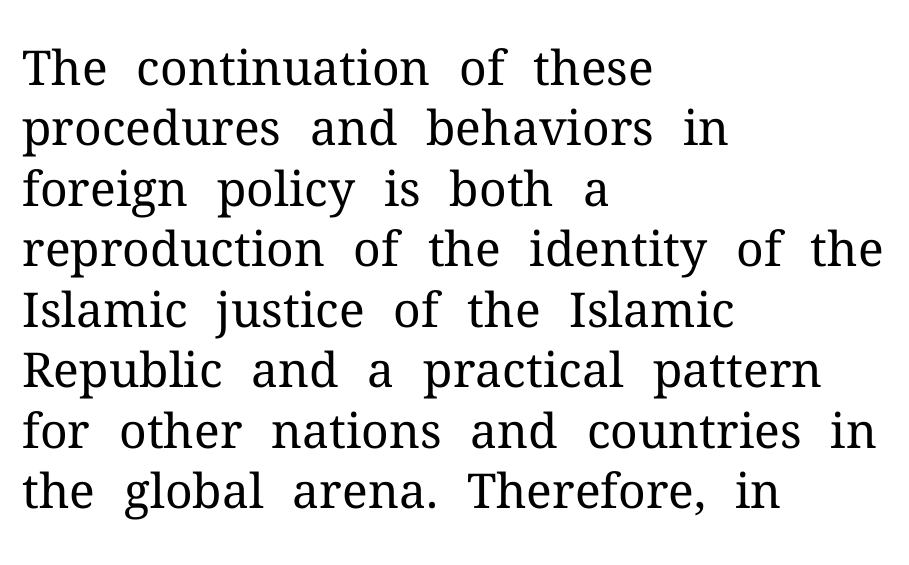
The image shows 48 px regular-weight serif type, upright; set left-aligned, normal line spacing (1.26x), normal letter spacing, not underlined; medium stroke contrast and a medium x-height.
